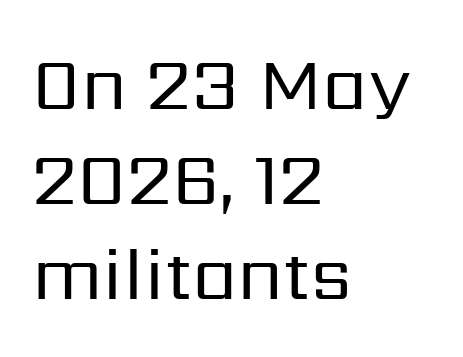
Heaviness? Minimal to ordinary, like unemphasized prose. Short note: letters normally spaced. Proportional: the letters do not fall into vertical columns. Are there feet on the stems? There aren't — it's a sans. Line beginnings align vertically; line endings do not.
